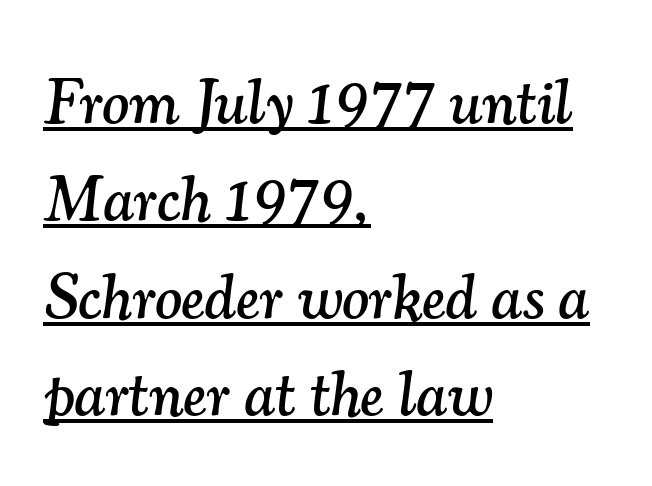
{"serif": "yes", "italic": "yes", "lean": "right", "slant_degrees": 7, "width": "normal", "stroke_contrast": "medium", "x_height": "small", "monospaced": "no", "underline": "yes", "align": "left", "line_spacing": "normal", "line_spacing_ratio": 1.52, "letter_spacing": "normal", "letter_spacing_em": 0.0, "glyph_px": 64}
